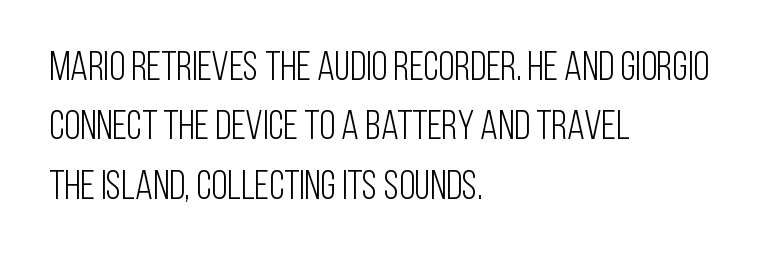
{"serif": "no", "italic": "no", "bold": "no", "weight": "light", "width": "condensed", "stroke_contrast": "low", "x_height": "large", "monospaced": "no", "underline": "no", "align": "left", "line_spacing": "normal", "line_spacing_ratio": 1.45, "letter_spacing": "normal", "letter_spacing_em": 0.0, "glyph_px": 41}
